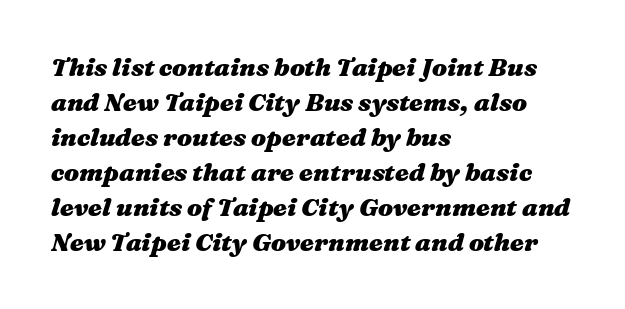
{"italic": "yes", "lean": "right", "slant_degrees": 16, "bold": "yes", "underline": "no", "align": "left", "line_spacing": "normal", "line_spacing_ratio": 1.4, "letter_spacing": "normal", "letter_spacing_em": 0.0, "glyph_px": 25}
